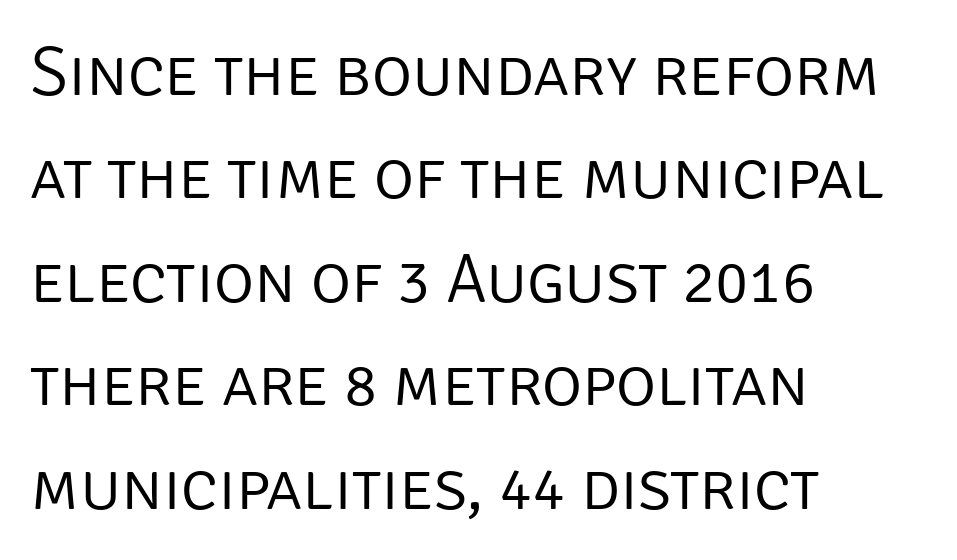
{"serif": "no", "italic": "no", "bold": "no", "weight": "light", "width": "normal", "stroke_contrast": "low", "x_height": "large", "monospaced": "no", "underline": "no", "align": "left", "line_spacing": "normal", "line_spacing_ratio": 1.5, "letter_spacing": "normal", "letter_spacing_em": 0.0, "glyph_px": 69}
